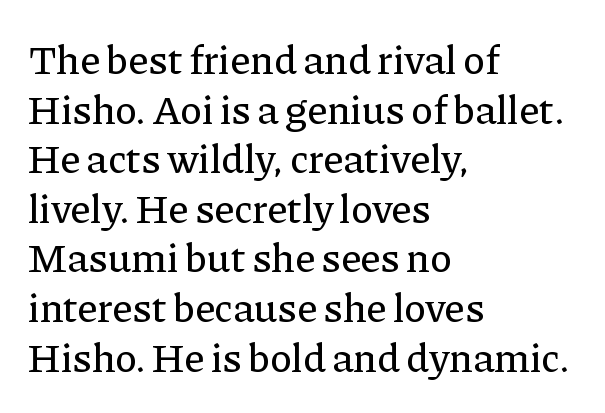
The image shows 41 px serif type, upright; set left-aligned, line spacing 1.21x, normal letter spacing, not underlined; low stroke contrast and a medium x-height.
